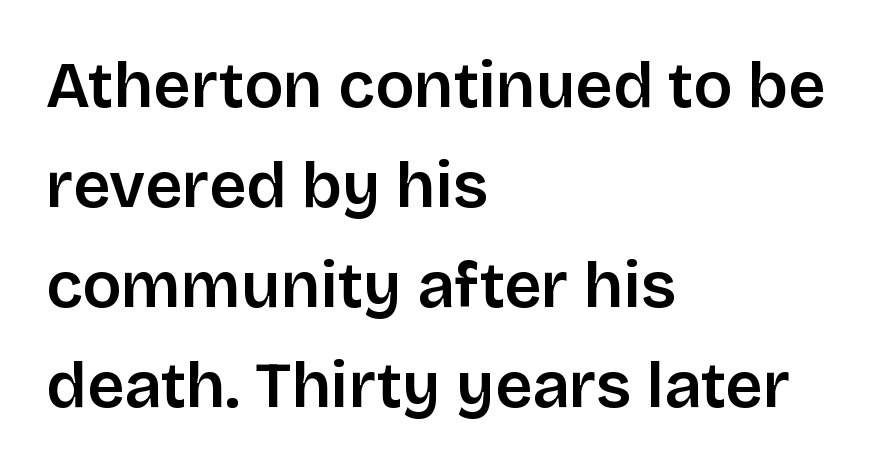
{"serif": "no", "italic": "no", "width": "normal", "stroke_contrast": "low", "x_height": "large", "monospaced": "no", "underline": "no", "align": "left", "line_spacing": "normal", "line_spacing_ratio": 1.54, "letter_spacing": "normal", "letter_spacing_em": 0.0, "glyph_px": 65}
